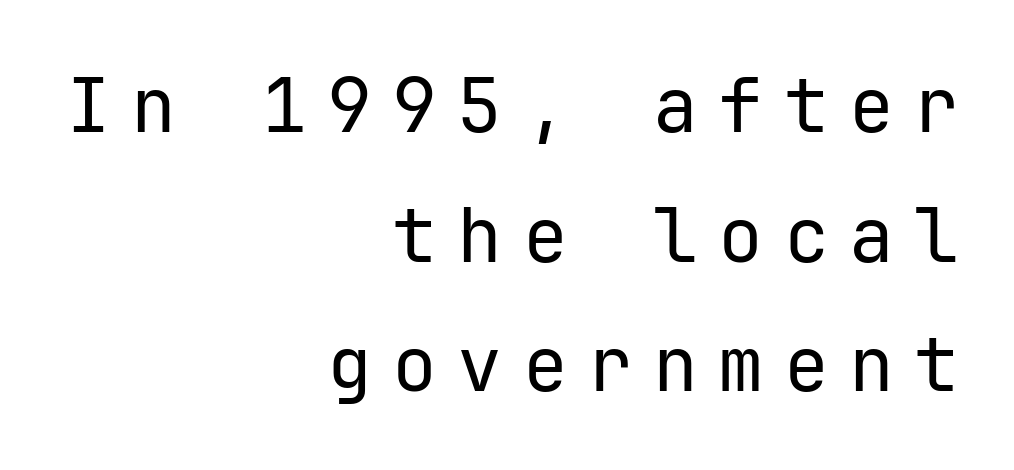
The specimen omits any rule beneath the text block's lines. Between one letter and the next there's a generous, obvious gap. The letters march in equal steps, a hallmark of fixed-pitch type. On a weight scale, this lands at 450 or below. Italic: no, the glyphs are upright roman.
